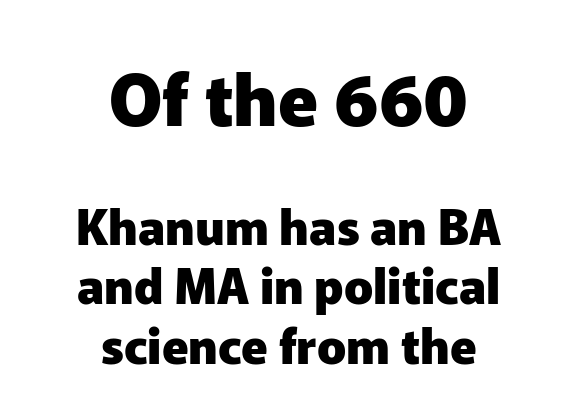
Notice how the stems are strictly vertical — no italics here. The emphasis by scale lands on block number one, above. The rendering uses natural spacing where letterforms have individual widths. The strip under each line holds only bare page.
